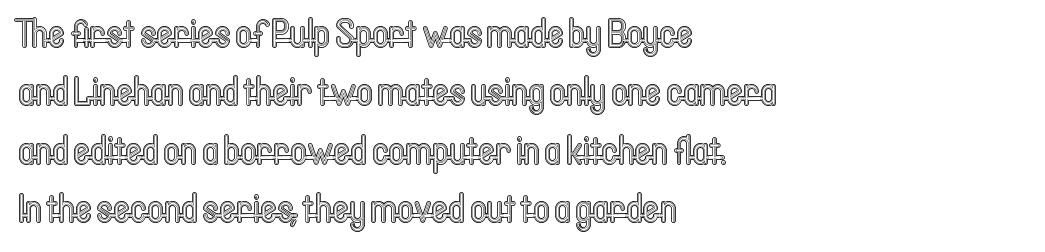
Q: Is the text italic (slanted)? A: No, it is upright.
Q: Is the text underlined? A: No.
Q: How is the paragraph aligned? A: Left-aligned.
Q: Is the spacing between letters normal or unusually wide? A: Normal.
Q: Is the spacing between lines tight, normal or loose? A: Normal.
Q: Width (condensed, normal, or wide)? A: Condensed.
Q: x-height? A: Medium.
Q: Monospaced? A: No.
